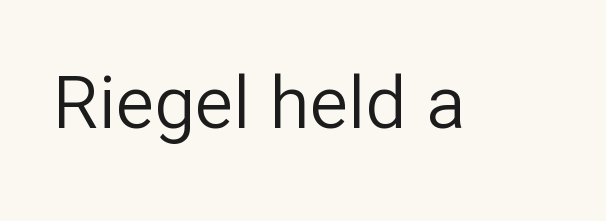
The image shows 73 px regular-weight sans-serif type, upright; set normal letter spacing, not underlined; low stroke contrast and a medium x-height.
